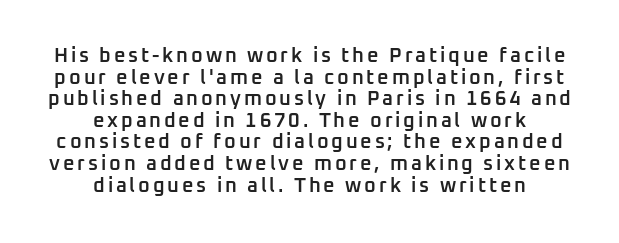
The image shows 20 px text type, upright; set centered, tight line spacing (1.08x), not underlined.
